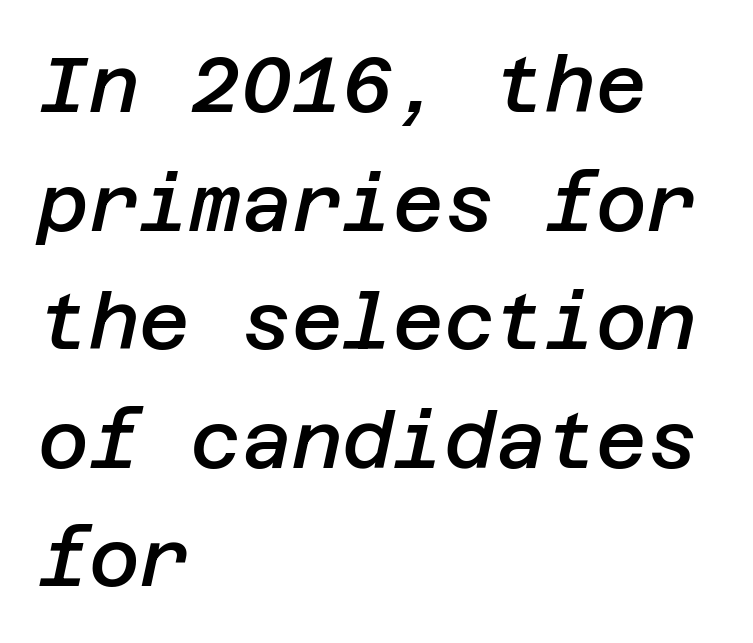
{"italic": "yes", "lean": "right", "slant_degrees": 12, "bold": "semi", "weight": "semibold", "width": "normal", "stroke_contrast": "low", "x_height": "large", "underline": "no", "align": "left", "line_spacing": "normal", "line_spacing_ratio": 1.52, "letter_spacing": "normal", "letter_spacing_em": 0.0, "glyph_px": 78}
